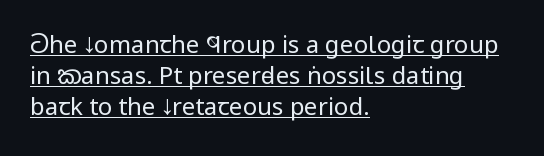
{"italic": "no", "bold": "no", "underline": "yes", "align": "left", "line_spacing": "normal", "line_spacing_ratio": 1.3, "letter_spacing": "normal", "letter_spacing_em": 0.0, "glyph_px": 24}
